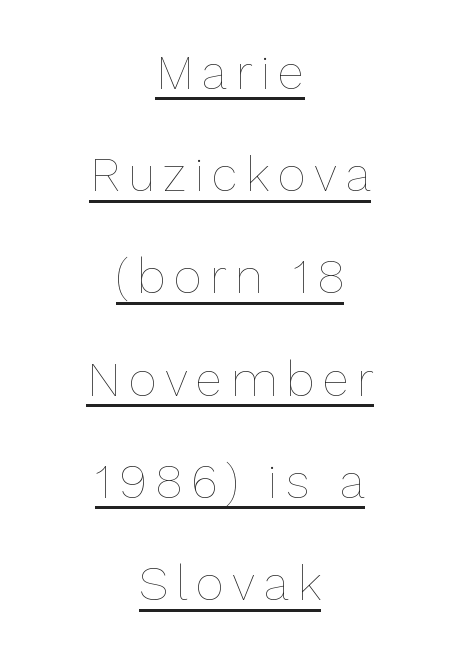
{"italic": "no", "bold": "no", "weight": "thin", "width": "normal", "stroke_contrast": "low", "x_height": "medium", "monospaced": "no", "underline": "yes", "align": "center", "line_spacing": "loose", "line_spacing_ratio": 2.13, "glyph_px": 48}
